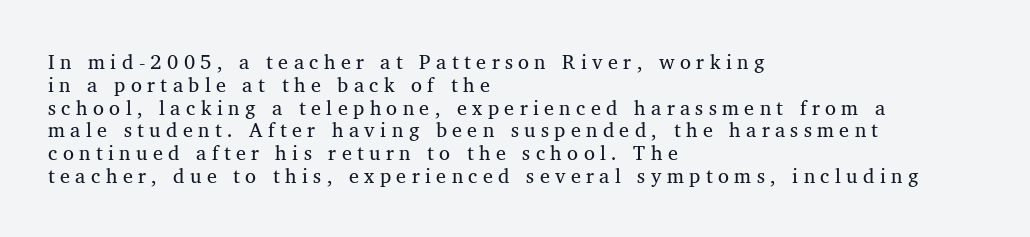
Q: Is the text italic (slanted)? A: No, it is upright.
Q: Is the text underlined? A: No.
Q: How is the paragraph aligned? A: Left-aligned.
Q: Is the spacing between letters normal or unusually wide? A: Unusually wide.
Q: Is the spacing between lines tight, normal or loose? A: Tight.
